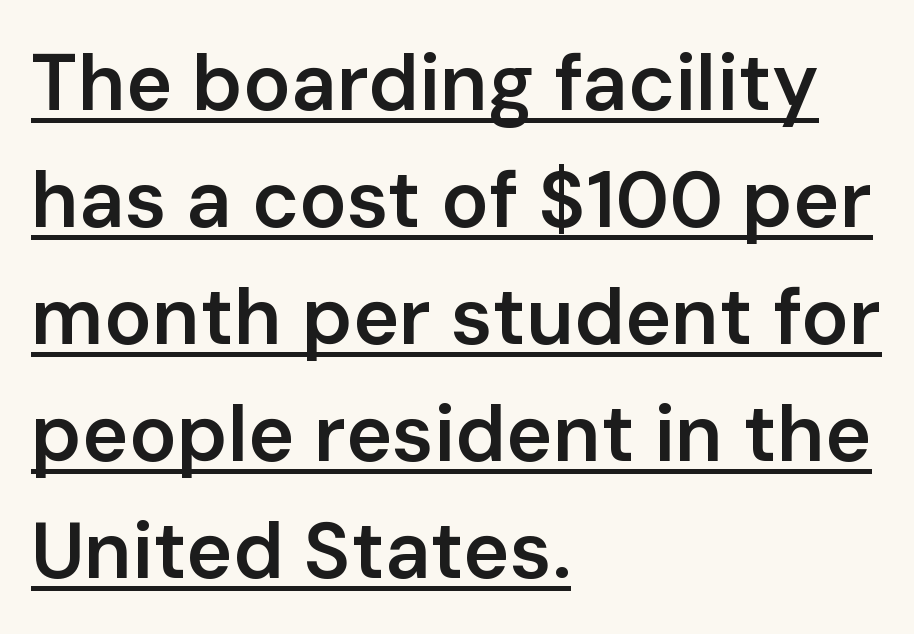
Q: Is the text bold? A: Semi-bold.
Q: Is the text italic (slanted)? A: No, it is upright.
Q: Is the typeface a serif or a sans-serif typeface? A: Sans-serif.
Q: Is the text underlined? A: Yes.
Q: How is the paragraph aligned? A: Left-aligned.
Q: Is the spacing between letters normal or unusually wide? A: Normal.
Q: Is the spacing between lines tight, normal or loose? A: Normal.
Q: Width (condensed, normal, or wide)? A: Normal.
Q: Stroke contrast? A: Low.
Q: x-height? A: Medium.
Q: Monospaced? A: No.
